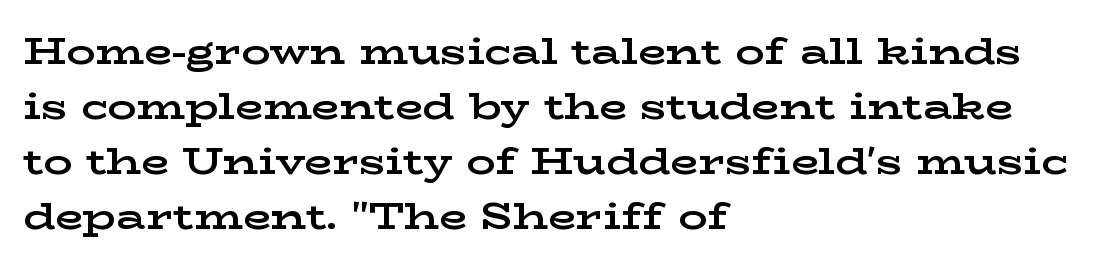
Regarding serifs, this sample has them. In terms of weight, the rendering is a true, heavy bold. Which margin do the lines hug? The left one — the right edge is uneven. The space directly below the letters is spotless. The designer left line spacing at the default. Caption: standard tracking, unaltered.
